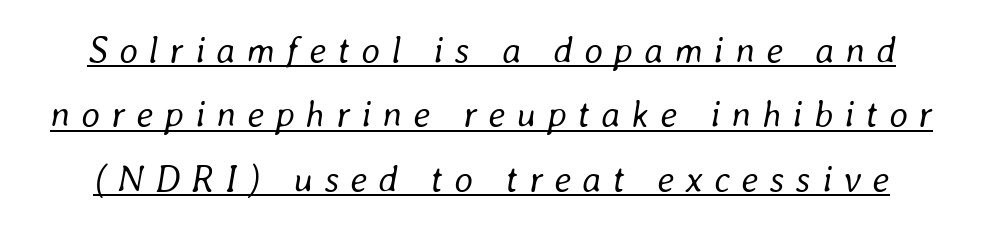
{"italic": "yes", "lean": "right", "slant_degrees": 8, "bold": "no", "weight": "regular", "width": "normal", "stroke_contrast": "low", "x_height": "medium", "monospaced": "no", "underline": "yes", "line_spacing_ratio": 1.74, "letter_spacing": "wide", "letter_spacing_em": 0.3, "glyph_px": 37}
